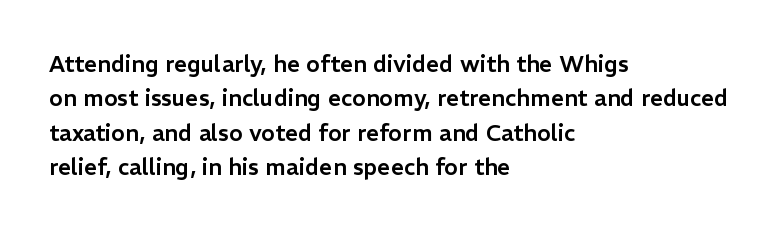
Q: Is the text italic (slanted)? A: No, it is upright.
Q: Is the text underlined? A: No.
Q: How is the paragraph aligned? A: Left-aligned.
Q: Is the spacing between letters normal or unusually wide? A: Normal.
Q: Is the spacing between lines tight, normal or loose? A: Normal.
